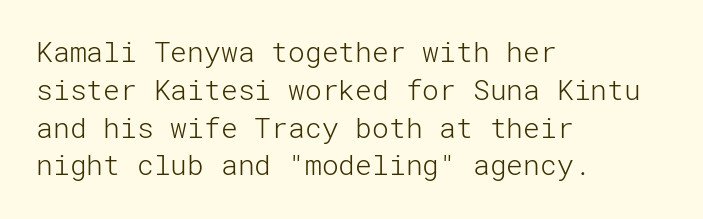
Q: Is the text bold? A: No.
Q: Is the text italic (slanted)? A: No, it is upright.
Q: Is the typeface a serif or a sans-serif typeface? A: Sans-serif.
Q: Is the text underlined? A: No.
Q: How is the paragraph aligned? A: Left-aligned.
Q: Is the spacing between letters normal or unusually wide? A: Normal.
Q: Is the spacing between lines tight, normal or loose? A: Normal.
Q: Width (condensed, normal, or wide)? A: Normal.
Q: Stroke contrast? A: Low.
Q: x-height? A: Medium.
